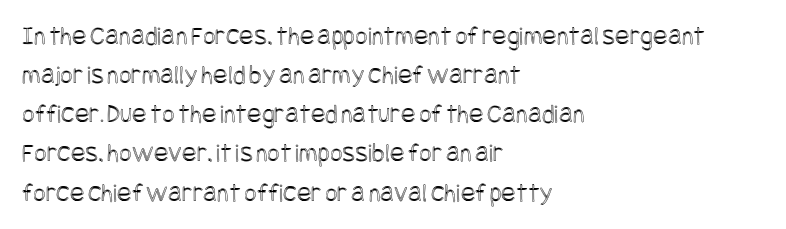
Evenly set lines give the paragraph a standard silhouette. What stands out about the letter spacing? Nothing — it is the standard amount. Glance below the letters and you will spot only blank space. The compositor pushed each line to the left boundary. The axis of the letterforms is exactly vertical.
